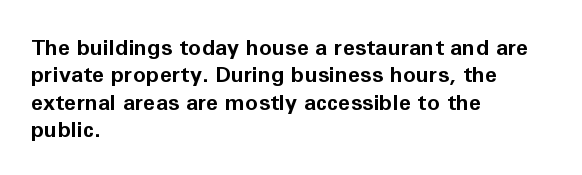
Only glyphs here, with clear space below each row. The type sits square on the baseline with zero lean. Short note: letters normally spaced. Summary of vertical rhythm: regular, with standard interline spacing. Thick stems and heavy bowls — unmistakably bold. Short and long lines alike share a common starting point at left.
